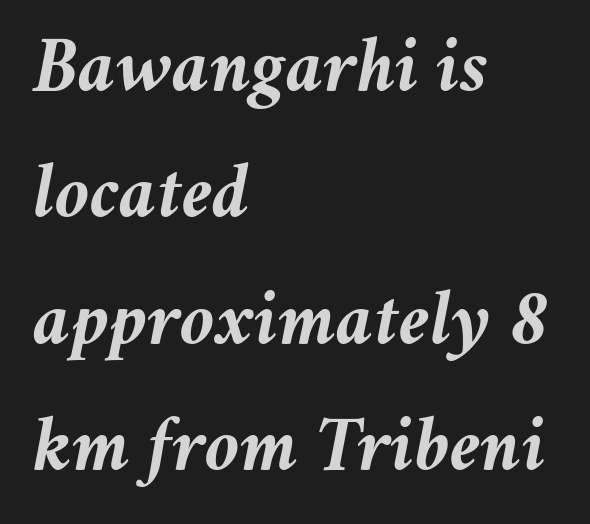
{"italic": "yes", "lean": "right", "slant_degrees": 11, "bold": "yes", "weight": "semibold", "width": "normal", "stroke_contrast": "medium", "x_height": "medium", "monospaced": "no", "underline": "no", "align": "left", "line_spacing": "normal", "line_spacing_ratio": 1.6, "letter_spacing": "normal", "letter_spacing_em": 0.0, "glyph_px": 79}
